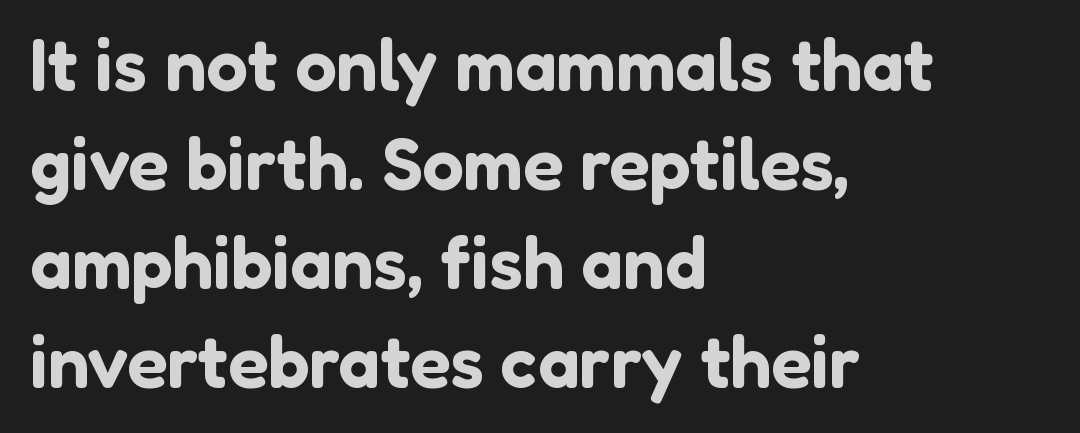
Q: Is the text italic (slanted)? A: No, it is upright.
Q: Is the typeface a serif or a sans-serif typeface? A: Sans-serif.
Q: Is the text underlined? A: No.
Q: How is the paragraph aligned? A: Left-aligned.
Q: Is the spacing between letters normal or unusually wide? A: Normal.
Q: Is the spacing between lines tight, normal or loose? A: Normal.
Q: Width (condensed, normal, or wide)? A: Normal.
Q: Stroke contrast? A: Low.
Q: x-height? A: Medium.
Q: Monospaced? A: No.
